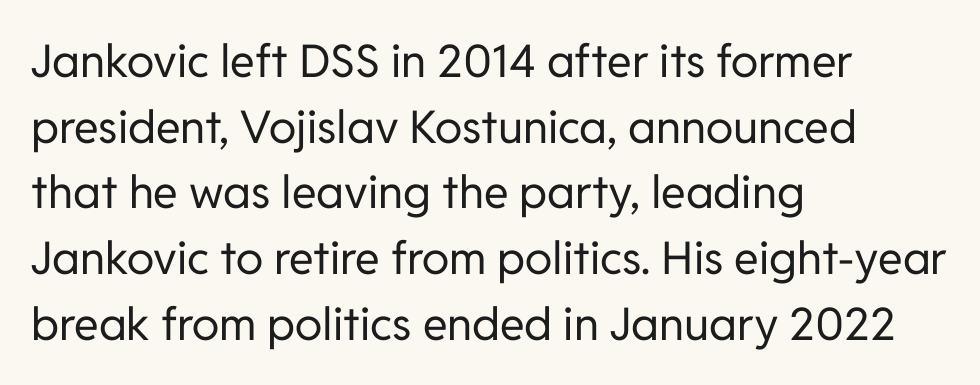
The image shows 45 px regular-weight sans-serif type, upright; set left-aligned, normal line spacing (1.46x), normal letter spacing, not underlined; low stroke contrast and a medium x-height.
